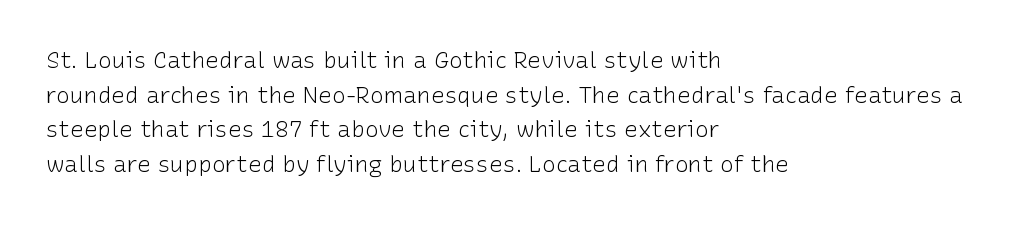
Q: Is the text bold? A: No.
Q: Is the text italic (slanted)? A: No, it is upright.
Q: Is the text underlined? A: No.
Q: How is the paragraph aligned? A: Left-aligned.
Q: Is the spacing between letters normal or unusually wide? A: Normal.
Q: Is the spacing between lines tight, normal or loose? A: Normal.
